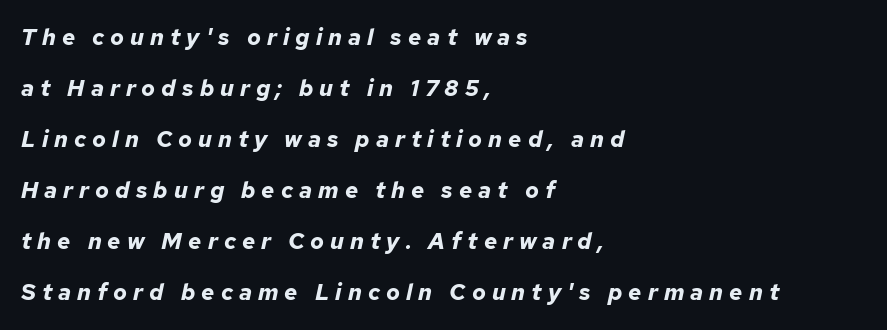
Q: Is the text bold? A: Yes.
Q: Is the text italic (slanted)? A: Yes, it leans right by about 12 degrees.
Q: Is the text underlined? A: No.
Q: How is the paragraph aligned? A: Left-aligned.
Q: Is the spacing between letters normal or unusually wide? A: Unusually wide.
Q: Is the spacing between lines tight, normal or loose? A: Loose.
